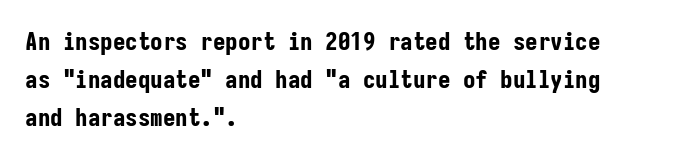
{"italic": "no", "bold": "yes", "underline": "no", "align": "left", "line_spacing": "normal", "line_spacing_ratio": 1.53, "letter_spacing": "normal", "letter_spacing_em": 0.0, "glyph_px": 25}
